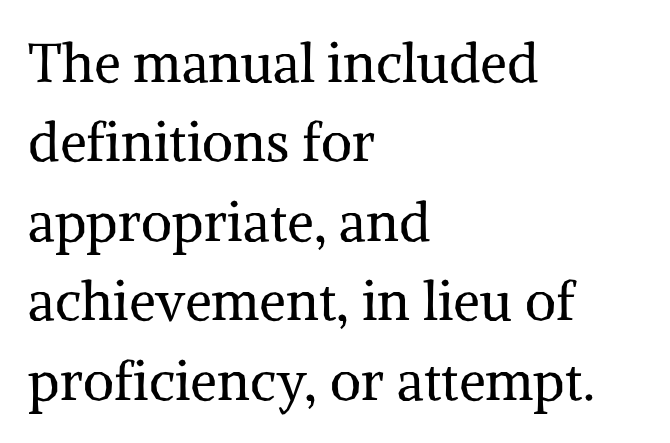
The image shows 54 px regular-weight serif type, upright; set left-aligned, normal line spacing (1.47x), normal letter spacing, not underlined; medium stroke contrast and a medium x-height.
